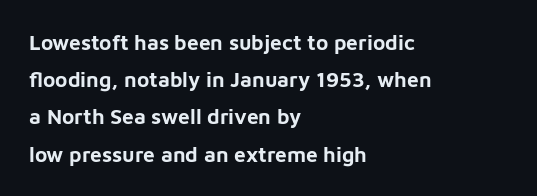
The letters stand straight up with perfectly vertical stems. Alignment: flush left. No word sits above an underline. Typesetter's note: full bold, strokes at maximum text heaviness.
